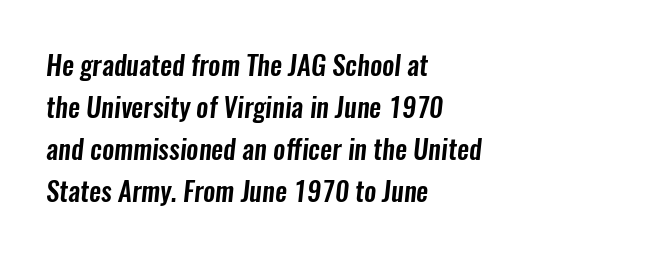
{"underline": "no", "align": "left", "line_spacing": "normal", "line_spacing_ratio": 1.56, "letter_spacing": "normal", "letter_spacing_em": 0.0, "glyph_px": 27}
